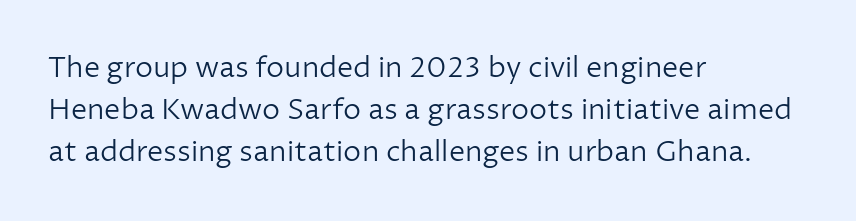
The image shows 29 px light sans-serif type, upright; set left-aligned, normal line spacing (1.44x), normal letter spacing, not underlined; low stroke contrast and a medium x-height.
